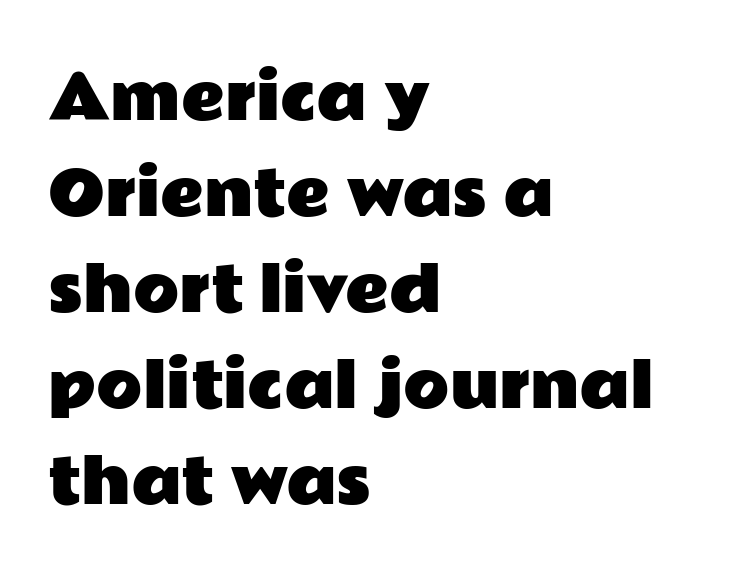
The image shows 60 px wide sans-serif type, upright; set left-aligned, normal line spacing (1.6x), normal letter spacing, not underlined; low stroke contrast and a medium x-height.
